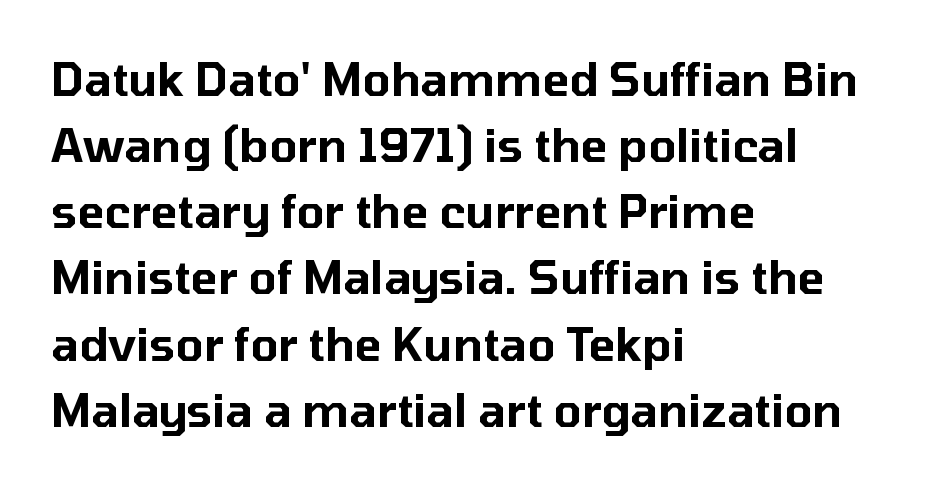
{"serif": "no", "italic": "no", "width": "normal", "stroke_contrast": "low", "x_height": "medium", "monospaced": "no", "underline": "no", "align": "left", "line_spacing": "normal", "line_spacing_ratio": 1.47, "letter_spacing": "normal", "letter_spacing_em": 0.0, "glyph_px": 45}
